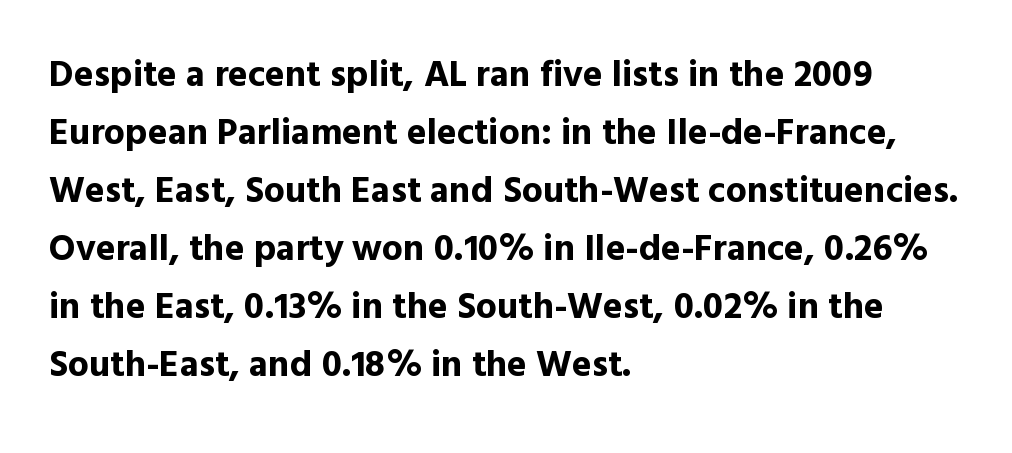
Q: Is the text bold? A: Yes.
Q: Is the text italic (slanted)? A: No, it is upright.
Q: Is the typeface a serif or a sans-serif typeface? A: Sans-serif.
Q: Is the text underlined? A: No.
Q: How is the paragraph aligned? A: Left-aligned.
Q: Is the spacing between letters normal or unusually wide? A: Normal.
Q: Is the spacing between lines tight, normal or loose? A: Normal.
Q: Width (condensed, normal, or wide)? A: Normal.
Q: x-height? A: Medium.
Q: Monospaced? A: No.
